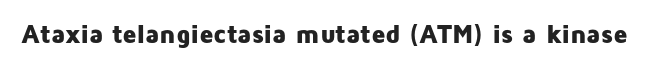
Only glyphs here, with clear space below each row. Rendered with straight, roman letterforms. The glyphs have the mass of a bold cut. Observe the ordinary spacing: letters are neighbours, not strangers.
